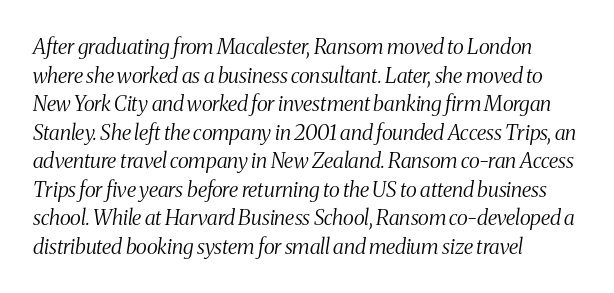
The image shows 21 px text type, italic (leaning right); set left-aligned, normal line spacing (1.36x), normal letter spacing, not underlined.
